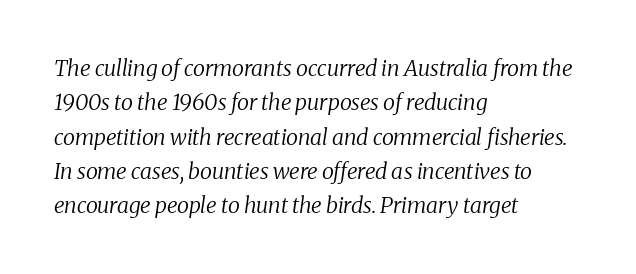
{"italic": "yes", "lean": "right", "slant_degrees": 8, "bold": "no", "underline": "no", "align": "left", "line_spacing": "normal", "line_spacing_ratio": 1.56, "letter_spacing": "normal", "letter_spacing_em": 0.0, "glyph_px": 22}
